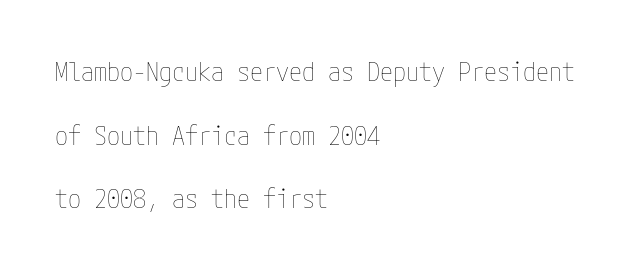
The image shows 26 px text type, upright; set left-aligned, loose line spacing (2.45x), normal letter spacing, not underlined.
